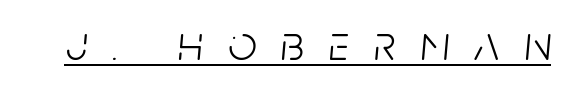
Q: Is the text bold? A: No.
Q: Is the text italic (slanted)? A: Yes, it leans right by about 5 degrees.
Q: Is the text underlined? A: Yes.
Q: Is the spacing between letters normal or unusually wide? A: Unusually wide.
Q: Width (condensed, normal, or wide)? A: Condensed.
Q: Stroke contrast? A: Low.
Q: x-height? A: Large.
Q: Monospaced? A: No.
